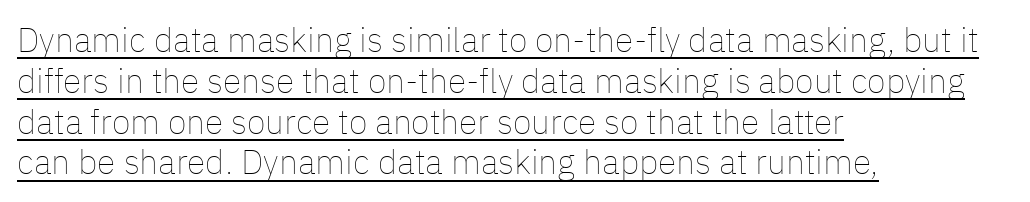
Q: Is the text bold? A: No.
Q: Is the text italic (slanted)? A: No, it is upright.
Q: Is the text underlined? A: Yes.
Q: How is the paragraph aligned? A: Left-aligned.
Q: Is the spacing between letters normal or unusually wide? A: Normal.
Q: Width (condensed, normal, or wide)? A: Normal.
Q: Stroke contrast? A: Low.
Q: x-height? A: Medium.
Q: Monospaced? A: No.
